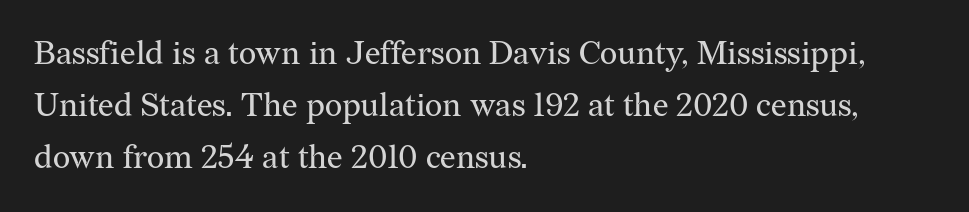
{"serif": "yes", "italic": "no", "bold": "no", "weight": "regular", "width": "normal", "stroke_contrast": "medium", "x_height": "medium", "monospaced": "no", "underline": "no", "align": "left", "line_spacing": "normal", "line_spacing_ratio": 1.57, "letter_spacing": "normal", "letter_spacing_em": 0.0, "glyph_px": 33}
